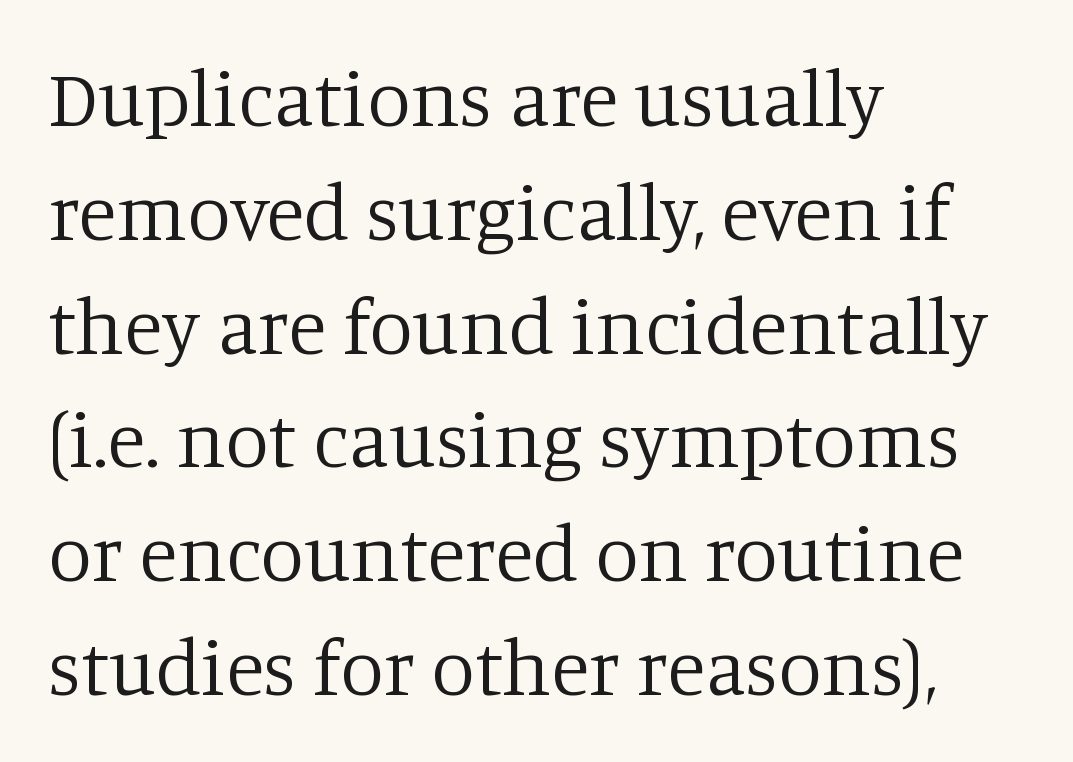
{"serif": "yes", "italic": "no", "bold": "no", "weight": "regular", "width": "normal", "stroke_contrast": "low", "x_height": "large", "monospaced": "no", "underline": "no", "align": "left", "line_spacing": "normal", "line_spacing_ratio": 1.44, "letter_spacing": "normal", "letter_spacing_em": 0.0, "glyph_px": 79}
